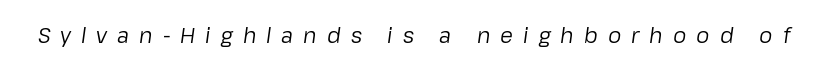
{"italic": "yes", "lean": "right", "slant_degrees": 8, "bold": "no", "underline": "no", "letter_spacing": "wide", "letter_spacing_em": 0.48, "glyph_px": 21}
